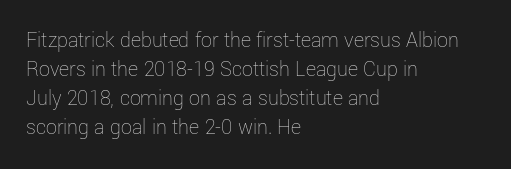
Q: Is the text bold? A: No.
Q: Is the text italic (slanted)? A: No, it is upright.
Q: Is the text underlined? A: No.
Q: How is the paragraph aligned? A: Left-aligned.
Q: Is the spacing between letters normal or unusually wide? A: Normal.
Q: Is the spacing between lines tight, normal or loose? A: Normal.
